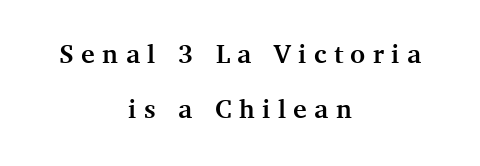
The image shows 26 px bold type, upright; set centered, loose line spacing (2.1x), unusually wide letter spacing (+0.29 em), not underlined.
